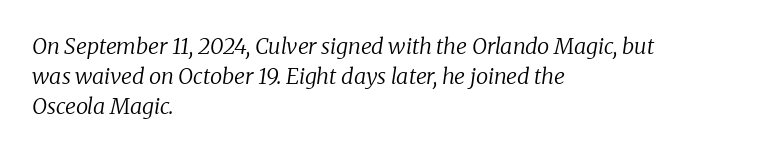
Unmarked baselines from the first word to the last. Notice how the passage keeps a crisp vertical edge on the left only. Reading down the column, the eye jumps a familiar distance to each next line. The rendering keeps characters at their native spacing.
